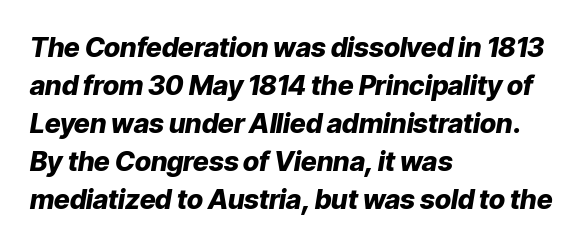
The image shows 27 px bold type, italic (leaning right); set left-aligned, normal line spacing (1.41x), normal letter spacing, not underlined.
